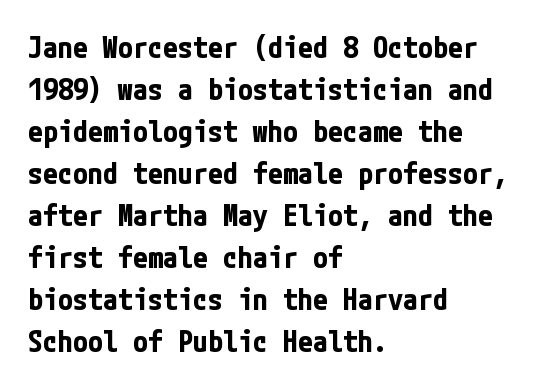
Observe the absence of serifs on each vertical stroke in this sample. The compositor pushed each line to the left boundary. Each glyph is drawn with heavy, bold strokes. Has an underline been added? It has not. In terms of letterspacing, this is plain default setting.
